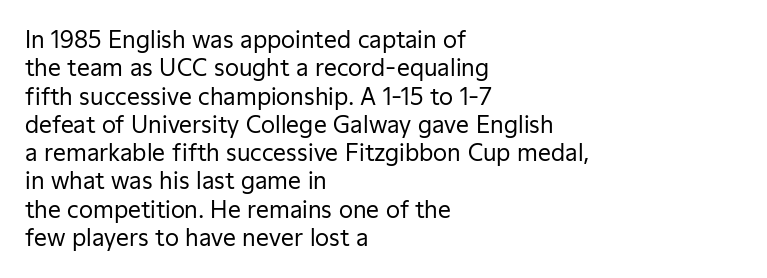
The image shows 23 px text type, upright; set left-aligned, line spacing 1.23x, normal letter spacing, not underlined.
